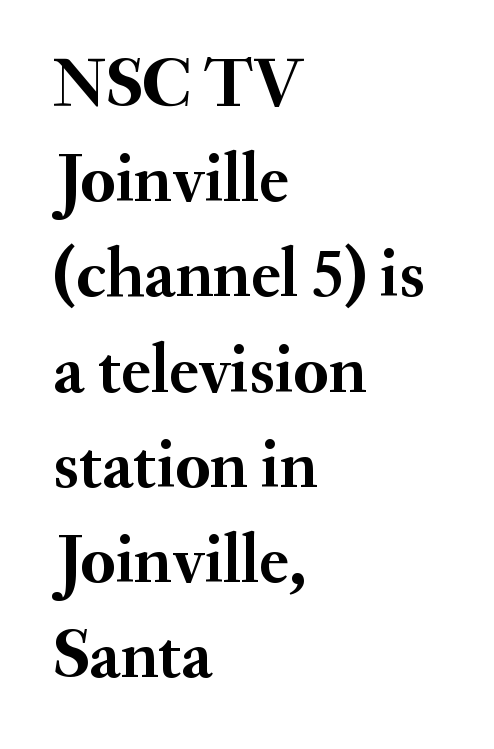
The image shows 70 px semibold serif type, upright; set left-aligned, normal line spacing (1.36x), normal letter spacing, not underlined; medium stroke contrast and a small x-height.
